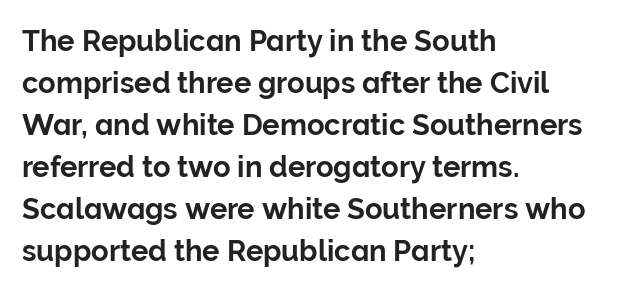
Glance below the letters and you will spot only blank space. This sample keeps an unexceptional amount of space between lines. The letters sit at their default tracking, neither squeezed nor spread. Serif or sans? Sans — the stroke terminals are bare. Varying glyph widths throughout — classic text-font behaviour. The font's upright variant was chosen for this text.
